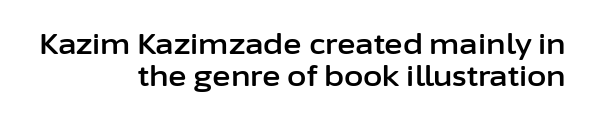
Q: Is the text italic (slanted)? A: No, it is upright.
Q: Is the typeface a serif or a sans-serif typeface? A: Sans-serif.
Q: Is the text underlined? A: No.
Q: How is the paragraph aligned? A: Right-aligned.
Q: Is the spacing between letters normal or unusually wide? A: Normal.
Q: Width (condensed, normal, or wide)? A: Normal.
Q: Stroke contrast? A: Low.
Q: x-height? A: Medium.
Q: Monospaced? A: No.
